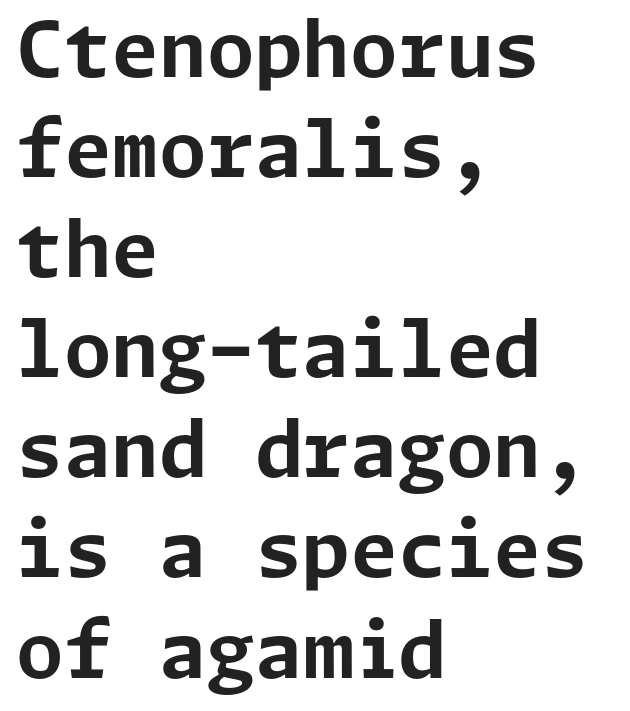
Vertical spacing — default. The specimen omits any rule beneath the text block's lines. The lines in this sample share a left origin and differ only in where they stop. The typeface chosen for these lines omits serifs. Every stem runs plumb, perpendicular to the baseline. You could call the tracking neutral — neither tight nor loose.
